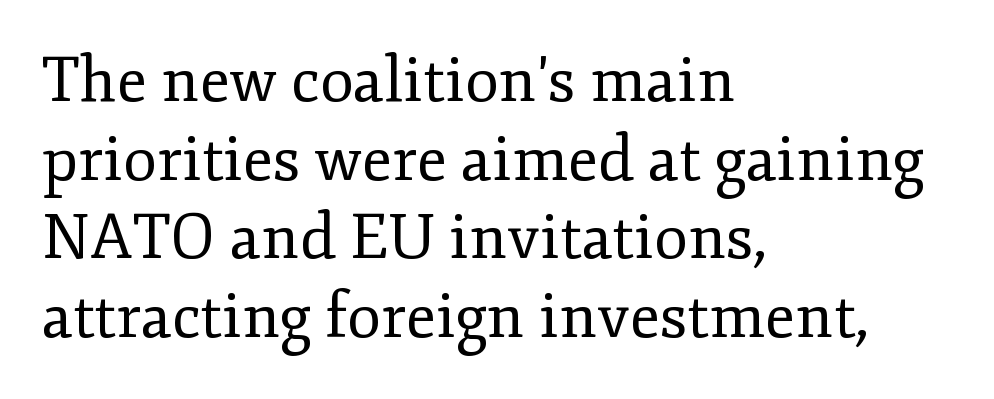
{"serif": "yes", "italic": "no", "bold": "no", "weight": "regular", "width": "normal", "stroke_contrast": "low", "x_height": "small", "monospaced": "no", "underline": "no", "align": "left", "line_spacing": "normal", "line_spacing_ratio": 1.27, "letter_spacing": "normal", "letter_spacing_em": 0.0, "glyph_px": 62}
